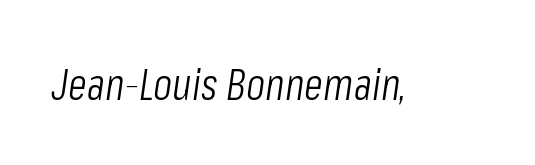
Q: Is the text bold? A: No.
Q: Is the text italic (slanted)? A: Yes, it leans right by about 8 degrees.
Q: Is the text underlined? A: No.
Q: Is the spacing between letters normal or unusually wide? A: Normal.
Q: Width (condensed, normal, or wide)? A: Condensed.
Q: Stroke contrast? A: Low.
Q: x-height? A: Medium.
Q: Monospaced? A: No.
